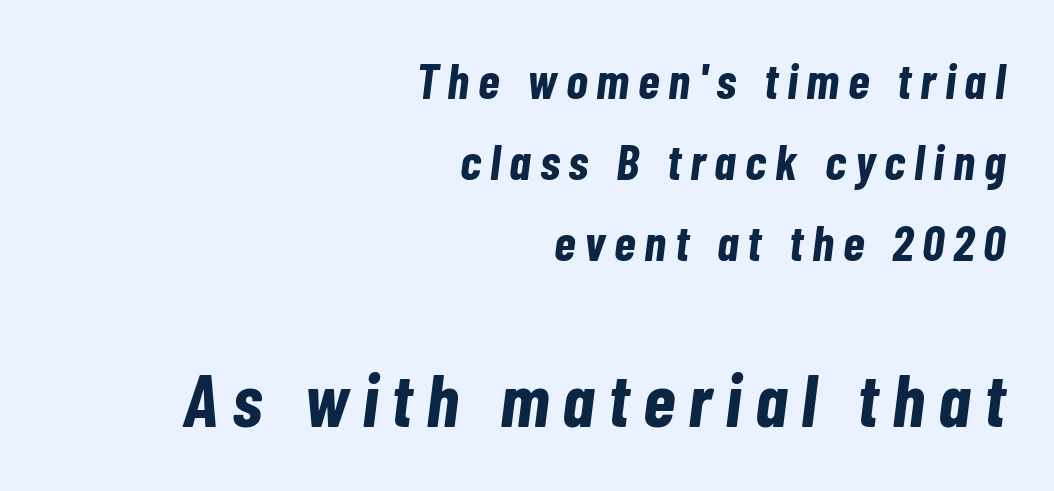
The image shows 75 px bold, condensed type, italic (leaning right); set right-aligned, normal line spacing (1.62x), not underlined; the second (bottom) block is 1.5x larger; low stroke contrast and a medium x-height.
